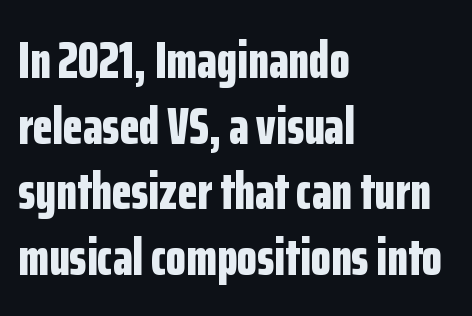
Q: Is the text bold? A: Yes.
Q: Is the text italic (slanted)? A: No, it is upright.
Q: Is the typeface a serif or a sans-serif typeface? A: Sans-serif.
Q: Is the text underlined? A: No.
Q: How is the paragraph aligned? A: Left-aligned.
Q: Is the spacing between letters normal or unusually wide? A: Normal.
Q: Is the spacing between lines tight, normal or loose? A: Normal.
Q: Width (condensed, normal, or wide)? A: Condensed.
Q: Stroke contrast? A: Low.
Q: x-height? A: Medium.
Q: Monospaced? A: No.
